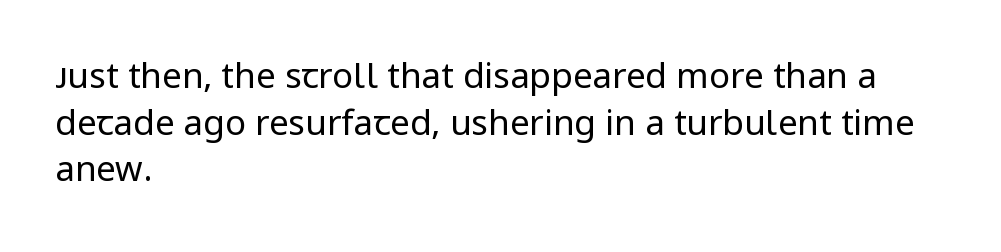
{"serif": "no", "italic": "no", "bold": "no", "weight": "regular", "width": "normal", "stroke_contrast": "low", "x_height": "medium", "monospaced": "no", "underline": "no", "align": "left", "line_spacing": "normal", "line_spacing_ratio": 1.33, "letter_spacing": "normal", "letter_spacing_em": 0.0, "glyph_px": 35}
